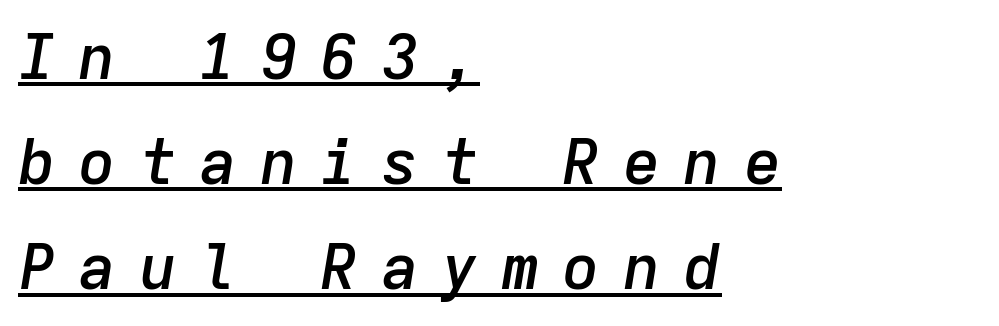
The image shows 63 px semibold type, italic (leaning right), monospaced; set left-aligned, normal line spacing (1.67x), unusually wide letter spacing (+0.36 em), underlined; low stroke contrast and a medium x-height.
